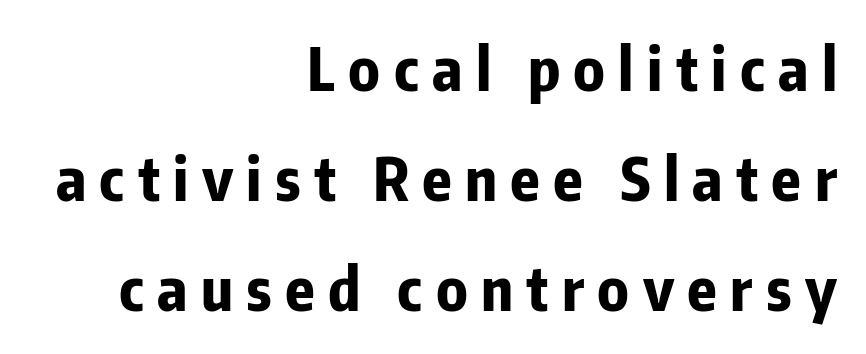
The image shows 60 px bold, condensed sans-serif type, upright; set right-aligned, line spacing 1.83x, unusually wide letter spacing (+0.22 em), not underlined; low stroke contrast and a medium x-height.
